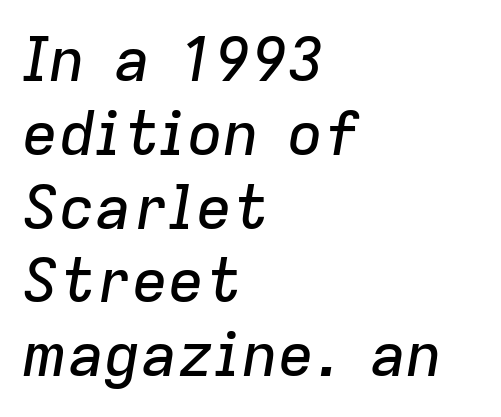
Q: Is the text italic (slanted)? A: Yes, it leans right by about 9 degrees.
Q: Is the text underlined? A: No.
Q: How is the paragraph aligned? A: Left-aligned.
Q: Is the spacing between letters normal or unusually wide? A: Normal.
Q: Width (condensed, normal, or wide)? A: Normal.
Q: Stroke contrast? A: Low.
Q: x-height? A: Medium.
Q: Monospaced? A: No.
